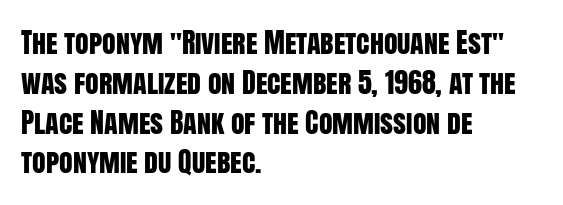
The image shows 28 px condensed sans-serif type, upright; set left-aligned, normal line spacing (1.42x), normal letter spacing, not underlined; low stroke contrast and a large x-height.
